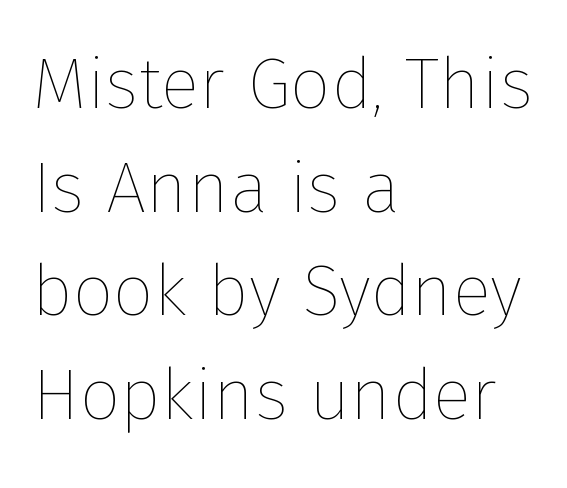
The line-height multiplier appears to be the usual default. Each word holds together tightly as a unit, with standard inter-letter gaps. Does the copy run flush right? No — it runs flush left. The string is rendered with underlining switched off.
